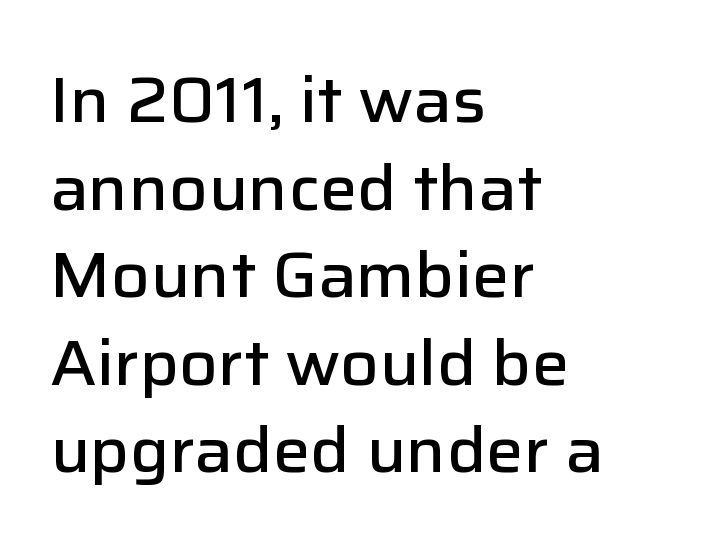
{"serif": "no", "italic": "no", "bold": "semi", "weight": "semibold", "width": "normal", "stroke_contrast": "low", "x_height": "medium", "monospaced": "no", "underline": "no", "align": "left", "line_spacing": "normal", "line_spacing_ratio": 1.39, "letter_spacing": "normal", "letter_spacing_em": 0.0, "glyph_px": 63}
